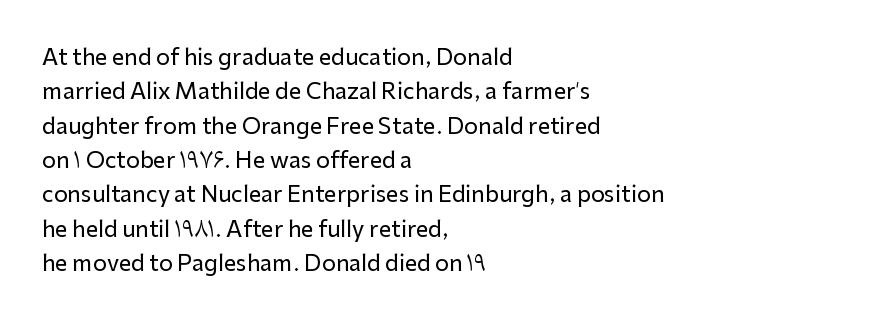
{"italic": "no", "underline": "no", "align": "left", "line_spacing": "normal", "line_spacing_ratio": 1.56, "letter_spacing": "normal", "letter_spacing_em": 0.0, "glyph_px": 22}
